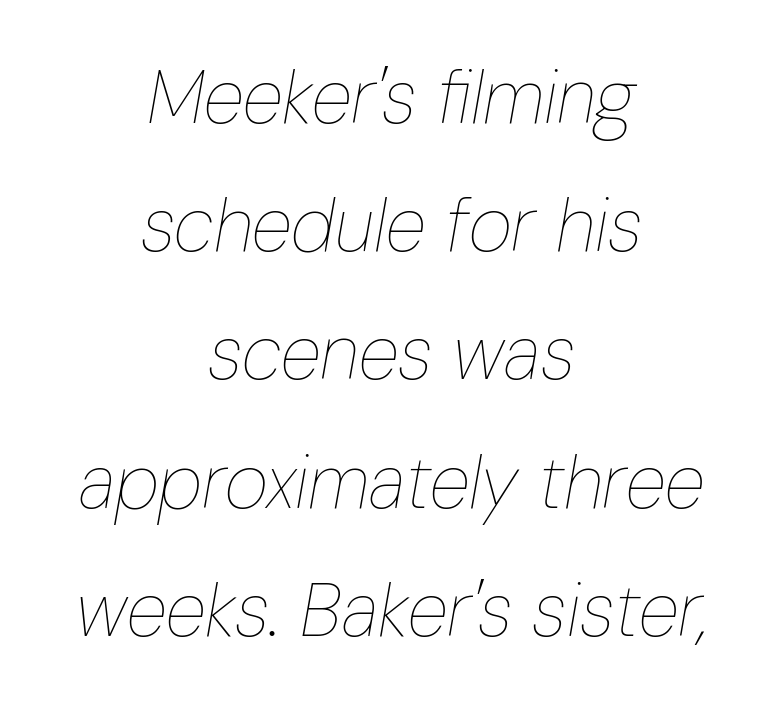
{"italic": "yes", "lean": "right", "slant_degrees": 10, "bold": "no", "weight": "thin", "width": "condensed", "stroke_contrast": "low", "x_height": "medium", "monospaced": "no", "underline": "no", "align": "center", "line_spacing_ratio": 1.71, "letter_spacing": "normal", "letter_spacing_em": 0.0, "glyph_px": 75}
